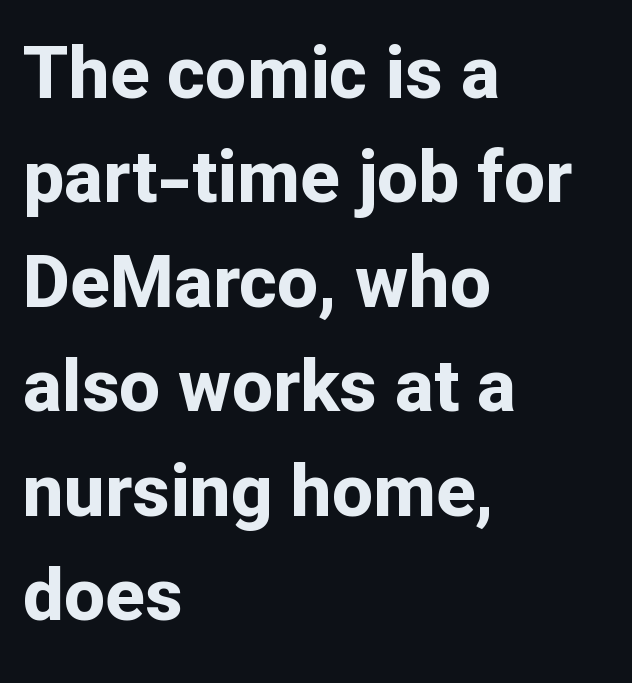
Q: Is the text bold? A: Yes.
Q: Is the text italic (slanted)? A: No, it is upright.
Q: Is the typeface a serif or a sans-serif typeface? A: Sans-serif.
Q: Is the text underlined? A: No.
Q: How is the paragraph aligned? A: Left-aligned.
Q: Is the spacing between letters normal or unusually wide? A: Normal.
Q: Is the spacing between lines tight, normal or loose? A: Normal.
Q: Width (condensed, normal, or wide)? A: Normal.
Q: Stroke contrast? A: Low.
Q: x-height? A: Medium.
Q: Monospaced? A: No.
